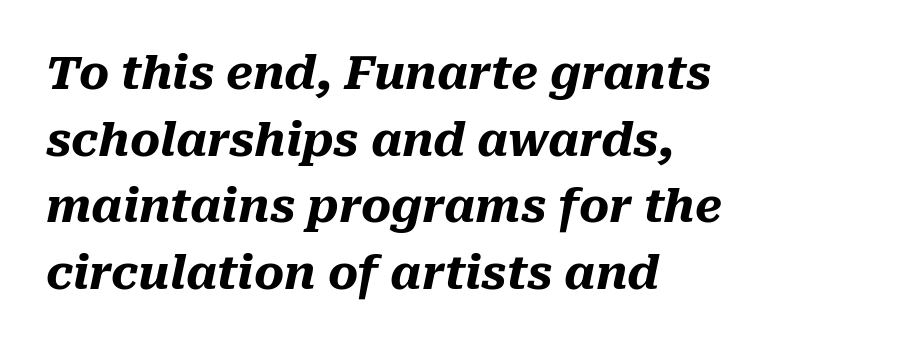
Q: Is the text bold? A: Yes.
Q: Is the text italic (slanted)? A: Yes, it leans right by about 10 degrees.
Q: Is the text underlined? A: No.
Q: How is the paragraph aligned? A: Left-aligned.
Q: Is the spacing between letters normal or unusually wide? A: Normal.
Q: Is the spacing between lines tight, normal or loose? A: Normal.
Q: Width (condensed, normal, or wide)? A: Normal.
Q: Stroke contrast? A: Medium.
Q: x-height? A: Medium.
Q: Monospaced? A: No.
